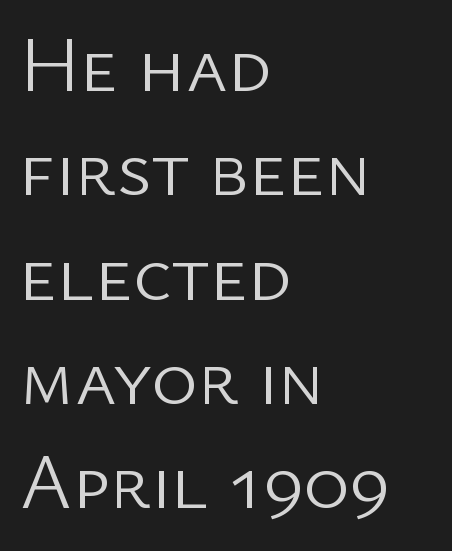
Nothing unusual about the tracking: characters are spaced as the font intends. Quick note: underline off. The letterforms sit at book weight or below. A classic flush-left, rag-right setting is used for this passage. Reading down the column, the eye jumps a familiar distance to each next line. Note the varied advance widths — an 'i' is clearly narrower than an 'm'.
